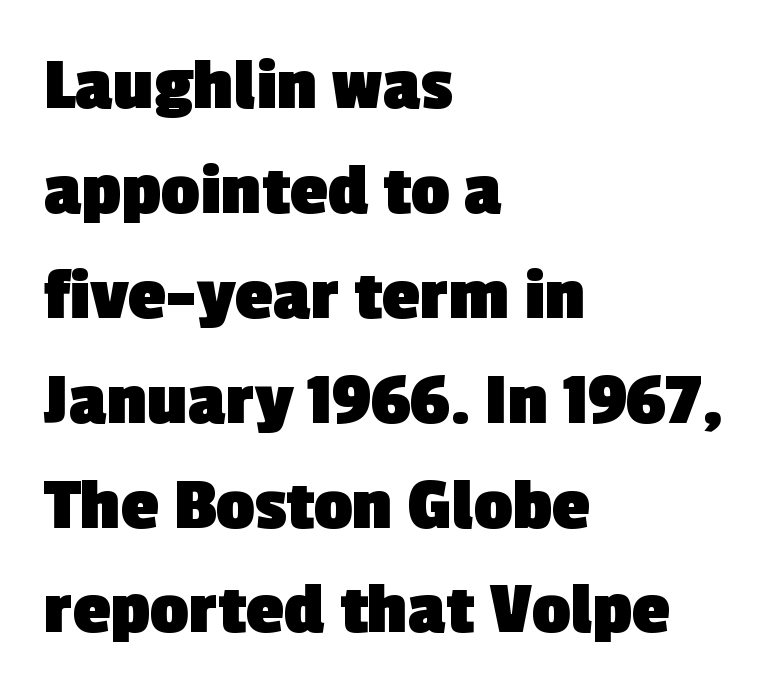
Q: Is the text bold? A: Yes.
Q: Is the typeface a serif or a sans-serif typeface? A: Sans-serif.
Q: Is the text underlined? A: No.
Q: How is the paragraph aligned? A: Left-aligned.
Q: Is the spacing between letters normal or unusually wide? A: Normal.
Q: Is the spacing between lines tight, normal or loose? A: Normal.
Q: Width (condensed, normal, or wide)? A: Normal.
Q: x-height? A: Medium.
Q: Monospaced? A: No.
